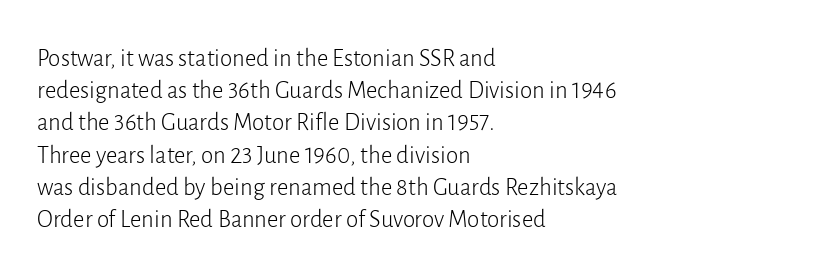
{"italic": "no", "bold": "no", "underline": "no", "align": "left", "line_spacing": "normal", "line_spacing_ratio": 1.29, "letter_spacing": "normal", "letter_spacing_em": 0.0, "glyph_px": 25}
